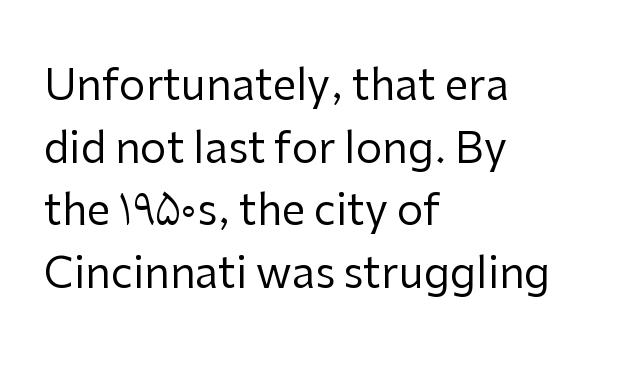
The image shows 42 px regular-weight sans-serif type, upright; set left-aligned, normal line spacing (1.49x), normal letter spacing, not underlined; low stroke contrast and a medium x-height.
